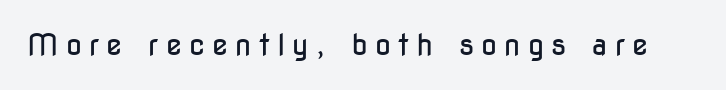
{"serif": "no", "italic": "no", "bold": "no", "weight": "regular", "width": "condensed", "stroke_contrast": "low", "x_height": "medium", "monospaced": "no", "underline": "no", "letter_spacing": "wide", "letter_spacing_em": 0.25, "glyph_px": 29}
